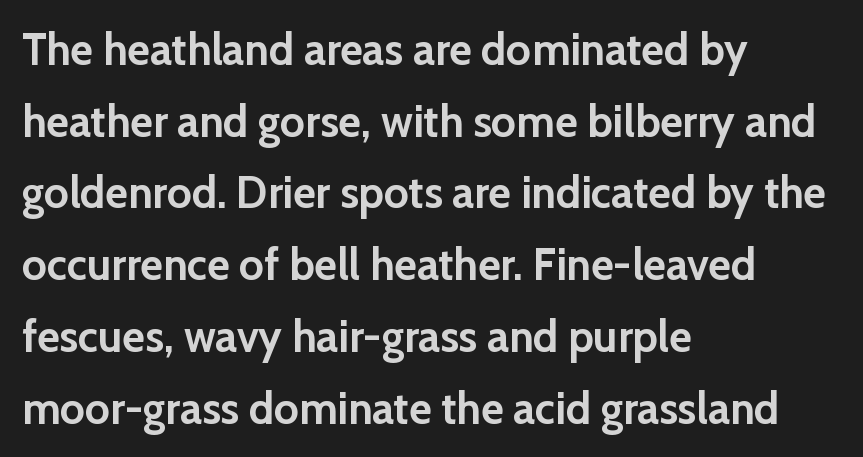
This sample is left-justified, so line endings fall wherever the words run out. Unlike italic type, these characters show no tilt at all. The rendering uses natural spacing where letterforms have individual widths. Stroke terminals: plain, sans-serif. Does extra space separate the letters? No, they use regular spacing.
